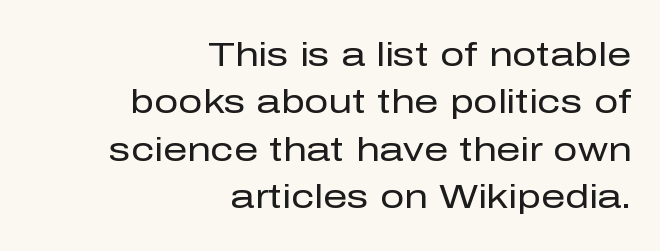
The image shows 34 px regular-weight sans-serif type, upright; set right-aligned, normal line spacing (1.39x), normal letter spacing, not underlined; low stroke contrast and a medium x-height.
